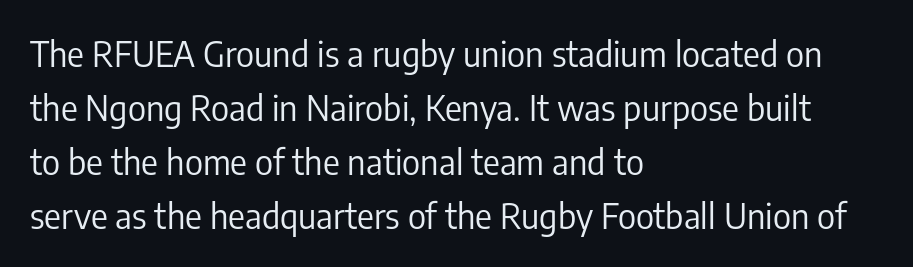
Q: Is the text bold? A: No.
Q: Is the text italic (slanted)? A: No, it is upright.
Q: Is the typeface a serif or a sans-serif typeface? A: Sans-serif.
Q: Is the text underlined? A: No.
Q: How is the paragraph aligned? A: Left-aligned.
Q: Is the spacing between letters normal or unusually wide? A: Normal.
Q: Is the spacing between lines tight, normal or loose? A: Normal.
Q: Width (condensed, normal, or wide)? A: Condensed.
Q: Stroke contrast? A: Low.
Q: x-height? A: Medium.
Q: Monospaced? A: No.
